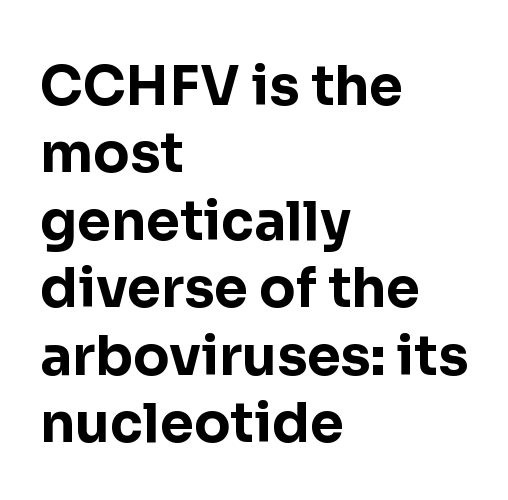
Q: Is the text bold? A: Yes.
Q: Is the text italic (slanted)? A: No, it is upright.
Q: Is the typeface a serif or a sans-serif typeface? A: Sans-serif.
Q: Is the text underlined? A: No.
Q: How is the paragraph aligned? A: Left-aligned.
Q: Is the spacing between letters normal or unusually wide? A: Normal.
Q: Is the spacing between lines tight, normal or loose? A: Normal.
Q: Width (condensed, normal, or wide)? A: Normal.
Q: Stroke contrast? A: Low.
Q: x-height? A: Medium.
Q: Monospaced? A: No.
